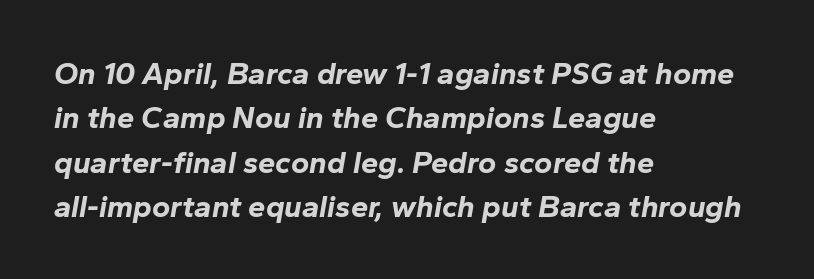
The image shows 31 px bold type, italic (leaning right); set left-aligned, normal line spacing (1.43x), normal letter spacing, not underlined; low stroke contrast and a medium x-height.
